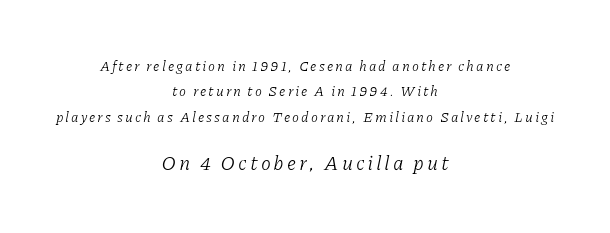
The letterforms sit at book weight or below. Nobody drew a line under any word here. Larger block? The one below; the one above is distinctly smaller. The rag falls on both sides of this text block equally. Emphasis-style slanted type is in use.
